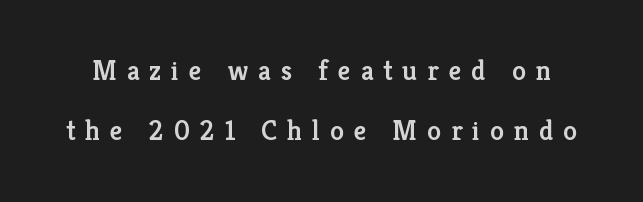
Q: Is the text bold? A: Semi-bold.
Q: Is the text italic (slanted)? A: No, it is upright.
Q: Is the typeface a serif or a sans-serif typeface? A: Serif.
Q: Is the text underlined? A: No.
Q: Is the spacing between letters normal or unusually wide? A: Unusually wide.
Q: Is the spacing between lines tight, normal or loose? A: Loose.
Q: Width (condensed, normal, or wide)? A: Normal.
Q: Stroke contrast? A: Low.
Q: x-height? A: Medium.
Q: Monospaced? A: No.
